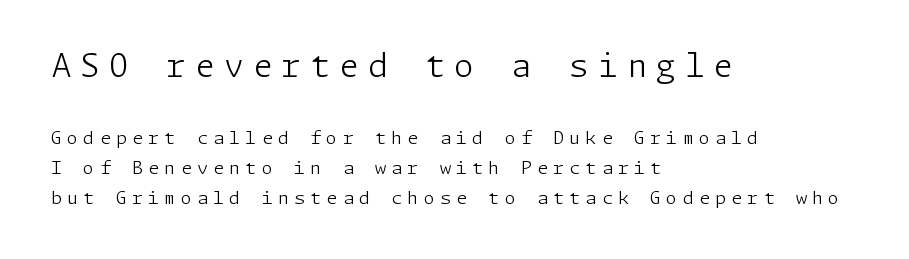
{"serif": "no", "italic": "no", "bold": "no", "weight": "light", "width": "normal", "stroke_contrast": "low", "x_height": "medium", "underline": "no", "align": "left", "line_spacing": "normal", "line_spacing_ratio": 1.65, "letter_spacing": "wide", "letter_spacing_em": 0.28, "larger_block": "first", "size_ratio": 1.78, "glyph_px": 32}
